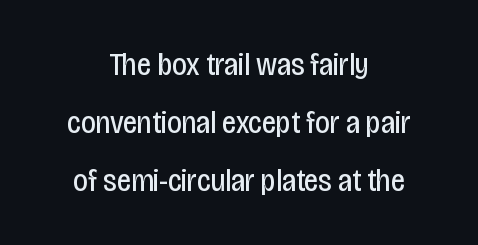
The image shows 32 px regular-weight, condensed sans-serif type, upright; set centered, line spacing 1.81x, normal letter spacing, not underlined; low stroke contrast and a large x-height.
